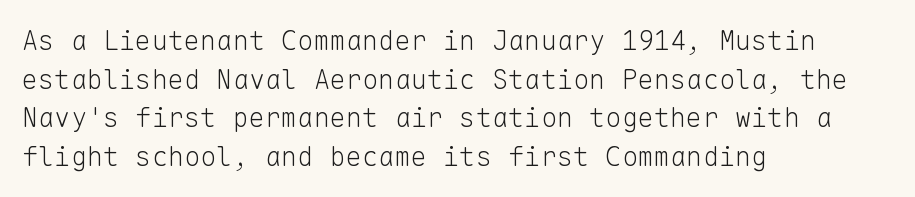
The image shows 27 px text type, upright; set left-aligned, normal line spacing (1.43x), normal letter spacing, not underlined.
